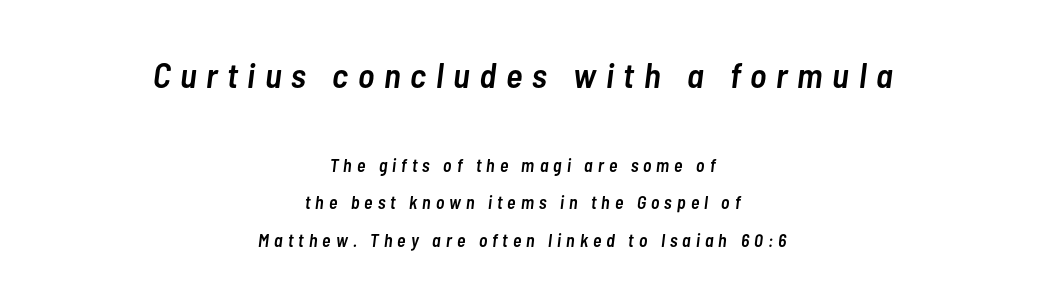
The image shows 35 px semibold, condensed type, italic (leaning right); set centered, loose line spacing (2.08x), unusually wide letter spacing (+0.28 em), not underlined; the first (top) block is 1.94x larger; low stroke contrast and a medium x-height.
